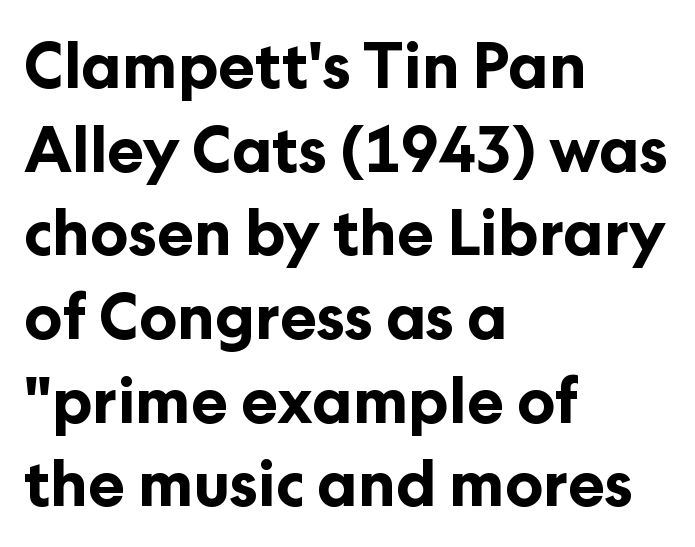
Q: Is the text bold? A: Yes.
Q: Is the text italic (slanted)? A: No, it is upright.
Q: Is the typeface a serif or a sans-serif typeface? A: Sans-serif.
Q: Is the text underlined? A: No.
Q: How is the paragraph aligned? A: Left-aligned.
Q: Is the spacing between letters normal or unusually wide? A: Normal.
Q: Is the spacing between lines tight, normal or loose? A: Normal.
Q: Width (condensed, normal, or wide)? A: Normal.
Q: Stroke contrast? A: Low.
Q: x-height? A: Medium.
Q: Monospaced? A: No.
